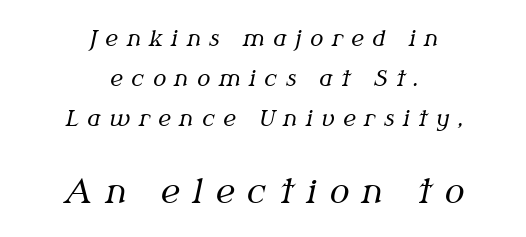
The image shows 33 px regular-weight serif type, italic (leaning right); set centered, line spacing 1.81x, unusually wide letter spacing (+0.39 em), not underlined; the second (bottom) block is 1.5x larger; medium stroke contrast and a medium x-height.
